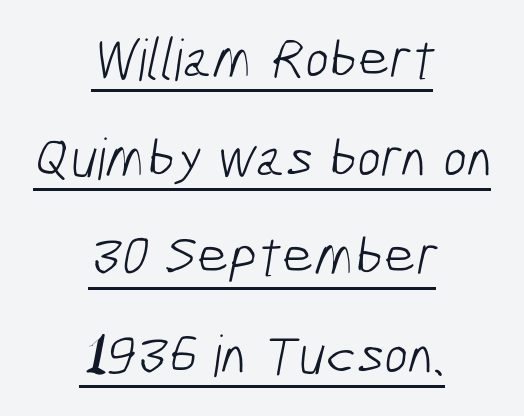
A typesetter would call this zero additional tracking. Stems and bowls with no extra thickness — not bold. Visually the block forms a symmetrical silhouette, jagged on both flanks. This is underlined copy, the kind a proofreader might mark for attention.
